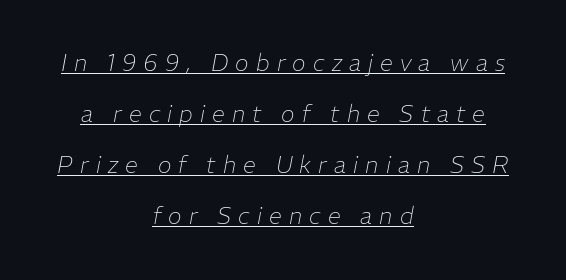
The letters are spread apart with noticeably loose tracking. Quick note: italic. The sample's only ornament is a line tracing under the words. Horizontal alignment here is central, giving a formal, balanced look. Stroke mass is kept to a normal reading level or below.
